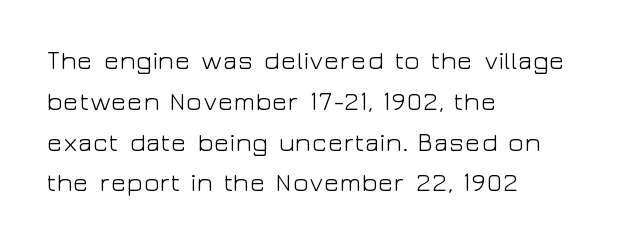
Q: Is the text bold? A: No.
Q: Is the text italic (slanted)? A: No, it is upright.
Q: Is the text underlined? A: No.
Q: How is the paragraph aligned? A: Left-aligned.
Q: Is the spacing between letters normal or unusually wide? A: Normal.
Q: Is the spacing between lines tight, normal or loose? A: Normal.
